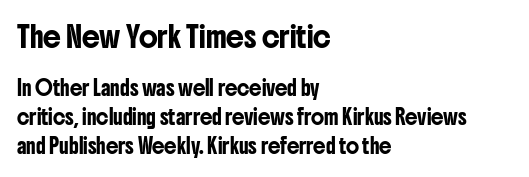
{"italic": "no", "underline": "no", "align": "left", "line_spacing": "loose", "line_spacing_ratio": 2.06, "letter_spacing": "normal", "letter_spacing_em": 0.0, "larger_block": "first", "size_ratio": 1.43, "glyph_px": 20}
